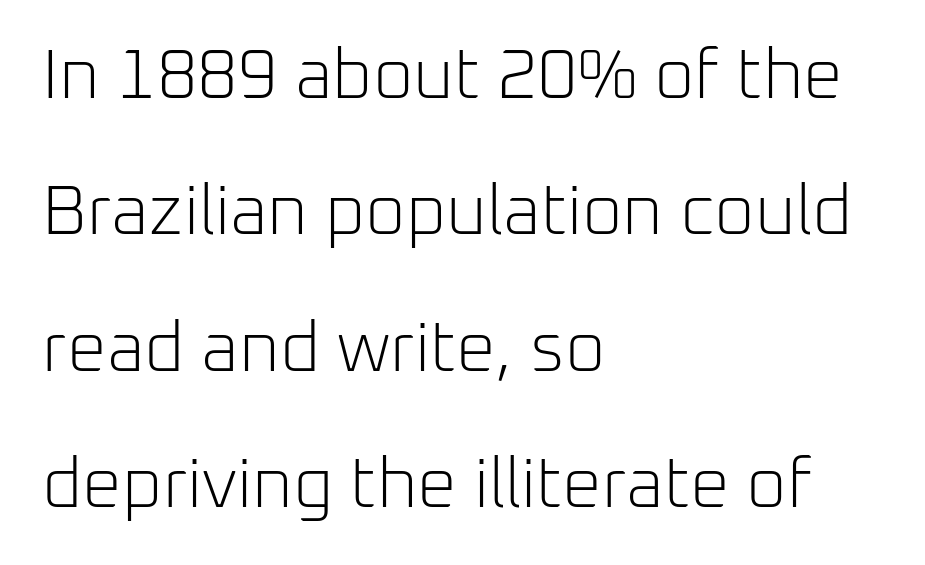
Summary of vertical rhythm: relaxed, with wide interline spacing. Notice how the stems are strictly vertical — no italics here. Teacher's note: observe the even left margin — that is flush-left alignment. Check under the words: just untouched page.
